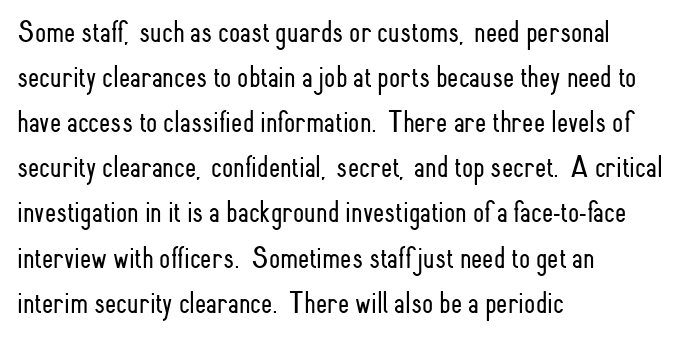
{"serif": "no", "italic": "no", "bold": "no", "weight": "light", "width": "condensed", "stroke_contrast": "low", "x_height": "small", "monospaced": "no", "underline": "no", "align": "left", "line_spacing": "normal", "line_spacing_ratio": 1.41, "letter_spacing": "normal", "letter_spacing_em": 0.0, "glyph_px": 32}
